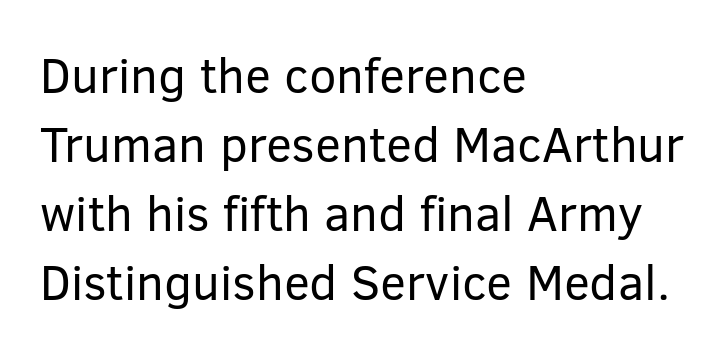
{"serif": "no", "italic": "no", "bold": "no", "weight": "regular", "width": "normal", "stroke_contrast": "low", "x_height": "medium", "monospaced": "no", "underline": "no", "align": "left", "line_spacing": "normal", "line_spacing_ratio": 1.41, "letter_spacing": "normal", "letter_spacing_em": 0.0, "glyph_px": 49}
